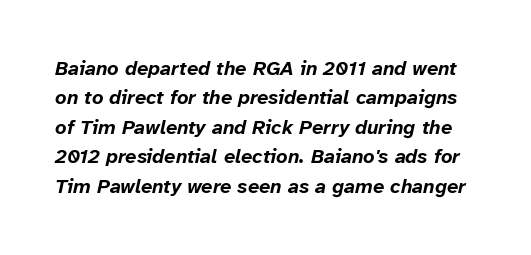
This is heavy type, rendered in bold. This is oblique type, the kind used for emphasis or titles. In terms of leading, this rendering sits right in the middle. How are the letters spaced? Ordinarily, with no added tracking. Any mark beneath the type? The region is blank.
